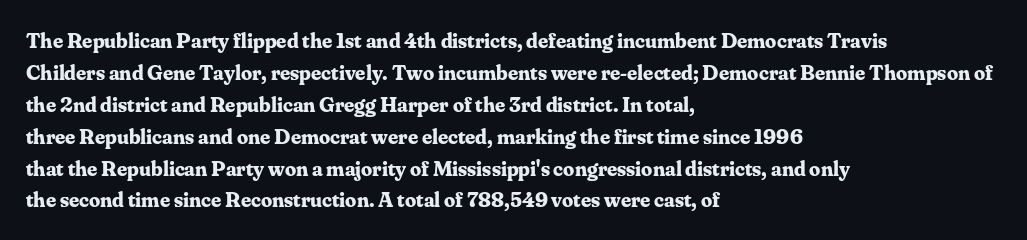
Students, observe: this is what conventionally led text looks like. Ascenders rise straight up at ninety degrees. Pretty heavy lettering here — definitely bold. The words here are not underlined.
